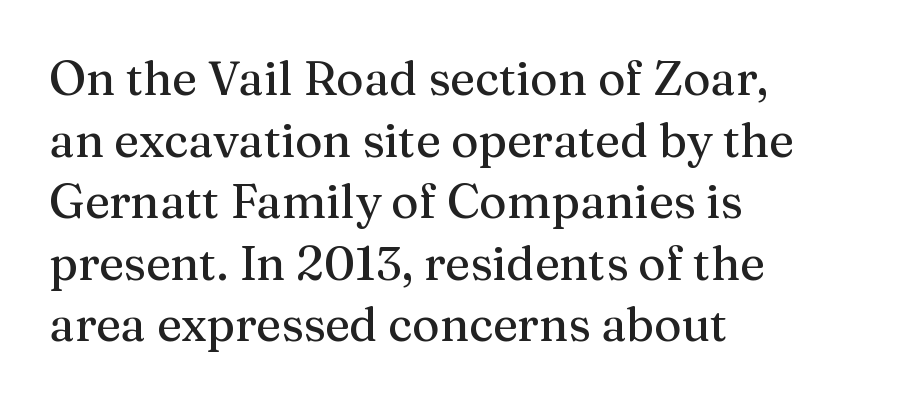
Q: Is the text italic (slanted)? A: No, it is upright.
Q: Is the typeface a serif or a sans-serif typeface? A: Serif.
Q: Is the text underlined? A: No.
Q: How is the paragraph aligned? A: Left-aligned.
Q: Is the spacing between letters normal or unusually wide? A: Normal.
Q: Is the spacing between lines tight, normal or loose? A: Normal.
Q: Width (condensed, normal, or wide)? A: Normal.
Q: Stroke contrast? A: Medium.
Q: x-height? A: Medium.
Q: Monospaced? A: No.
